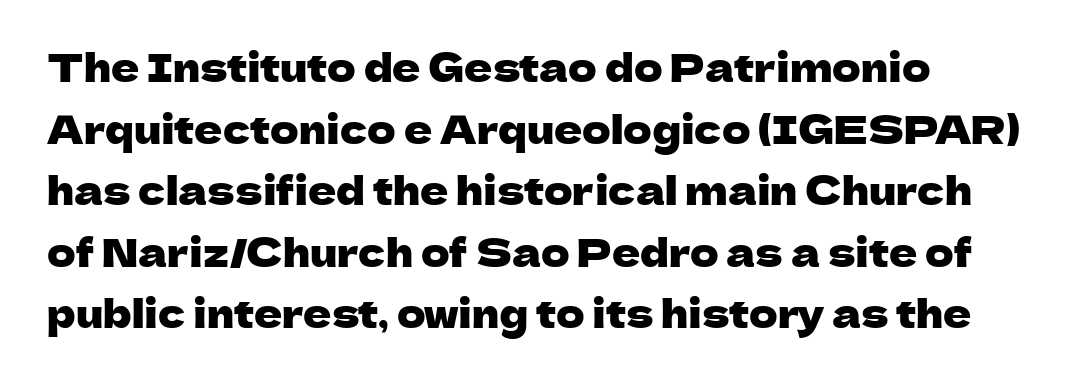
{"serif": "no", "italic": "no", "width": "normal", "stroke_contrast": "low", "x_height": "medium", "monospaced": "no", "underline": "no", "line_spacing": "normal", "line_spacing_ratio": 1.58, "letter_spacing": "normal", "letter_spacing_em": 0.0, "glyph_px": 39}
